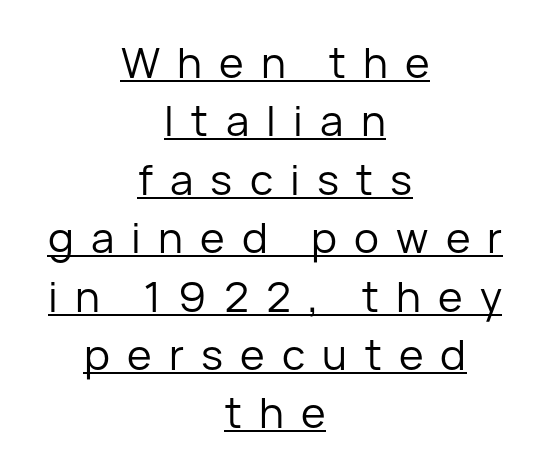
The image shows 42 px regular-weight sans-serif type, upright; set centered, normal line spacing (1.39x), unusually wide letter spacing (+0.41 em), underlined; low stroke contrast and a medium x-height.
